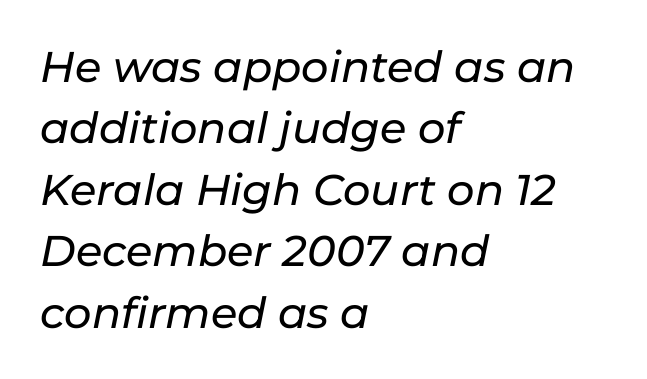
{"italic": "yes", "lean": "right", "slant_degrees": 11, "width": "normal", "stroke_contrast": "low", "x_height": "medium", "monospaced": "no", "underline": "no", "align": "left", "line_spacing": "normal", "line_spacing_ratio": 1.43, "letter_spacing": "normal", "letter_spacing_em": 0.0, "glyph_px": 43}
